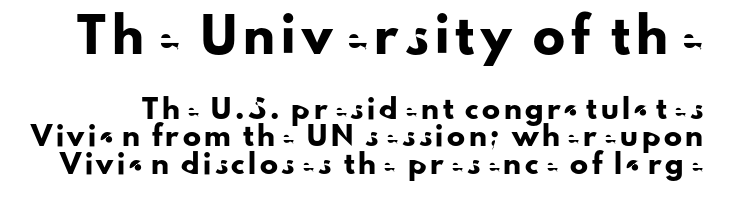
{"serif": "no", "italic": "no", "width": "normal", "stroke_contrast": "low", "x_height": "small", "monospaced": "no", "underline": "no", "line_spacing": "normal", "line_spacing_ratio": 1.53, "letter_spacing": "wide", "letter_spacing_em": 0.2, "larger_block": "first", "size_ratio": 1.78, "glyph_px": 32}
